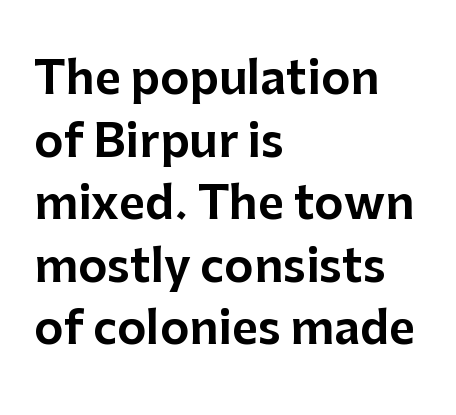
Do the letters lean? They stand straight. A typesetter would call this proportional, since set widths differ per character. Unlike a traditional serif, this face leaves its strokes unadorned. This sample keeps an unexceptional amount of space between lines.
